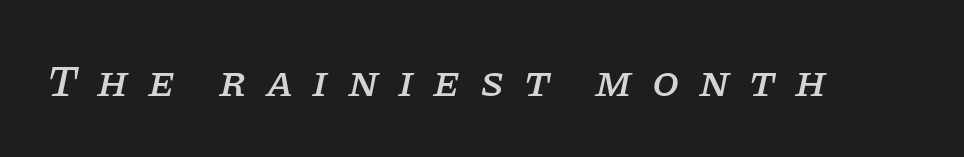
The image shows 44 px serif type, italic (leaning right); set unusually wide letter spacing (+0.44 em), not underlined; low stroke contrast and a large x-height.
